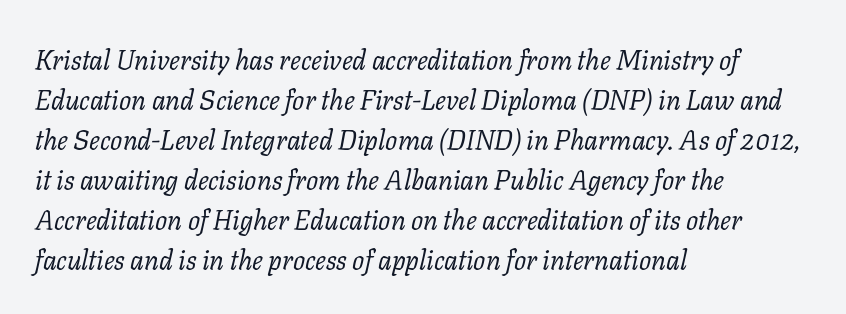
{"italic": "yes", "lean": "right", "slant_degrees": 11, "bold": "no", "underline": "no", "align": "left", "line_spacing": "normal", "line_spacing_ratio": 1.48, "letter_spacing": "normal", "letter_spacing_em": 0.0, "glyph_px": 27}
